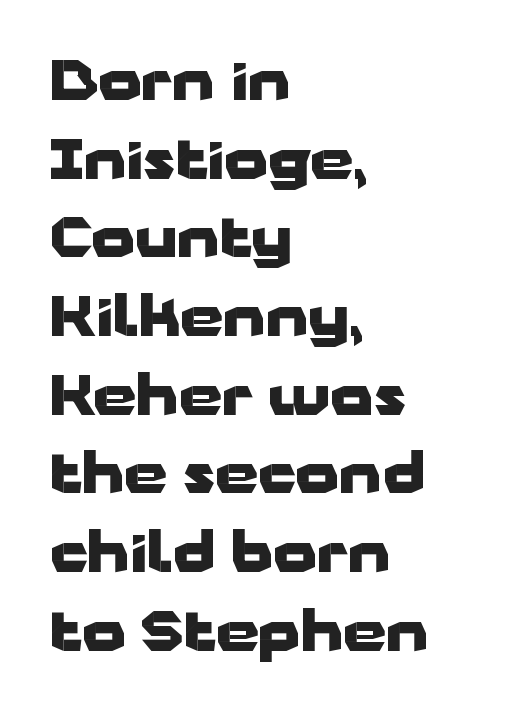
Q: Is the text bold? A: Yes.
Q: Is the text italic (slanted)? A: No, it is upright.
Q: Is the typeface a serif or a sans-serif typeface? A: Sans-serif.
Q: Is the text underlined? A: No.
Q: How is the paragraph aligned? A: Left-aligned.
Q: Is the spacing between letters normal or unusually wide? A: Normal.
Q: Is the spacing between lines tight, normal or loose? A: Normal.
Q: Width (condensed, normal, or wide)? A: Wide.
Q: Stroke contrast? A: Low.
Q: x-height? A: Medium.
Q: Monospaced? A: No.
